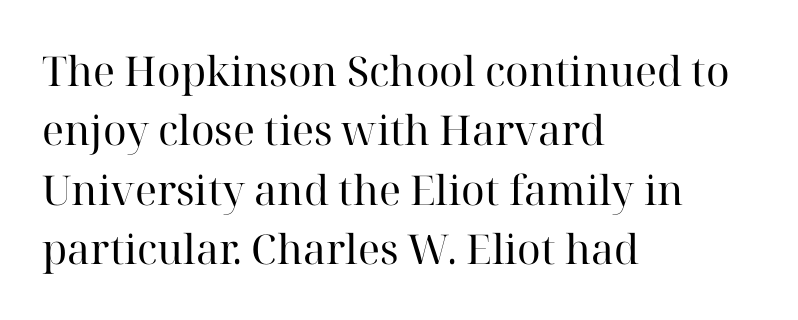
Q: Is the text bold? A: No.
Q: Is the text italic (slanted)? A: No, it is upright.
Q: Is the typeface a serif or a sans-serif typeface? A: Serif.
Q: Is the text underlined? A: No.
Q: How is the paragraph aligned? A: Left-aligned.
Q: Is the spacing between letters normal or unusually wide? A: Normal.
Q: Is the spacing between lines tight, normal or loose? A: Normal.
Q: Width (condensed, normal, or wide)? A: Normal.
Q: Stroke contrast? A: High.
Q: x-height? A: Medium.
Q: Monospaced? A: No.
